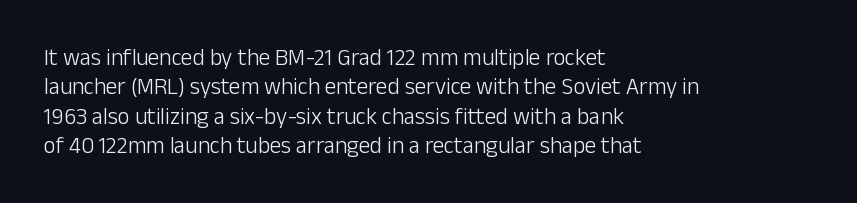
The image shows 23 px text type, upright; set left-aligned, normal line spacing (1.28x), normal letter spacing, not underlined.
